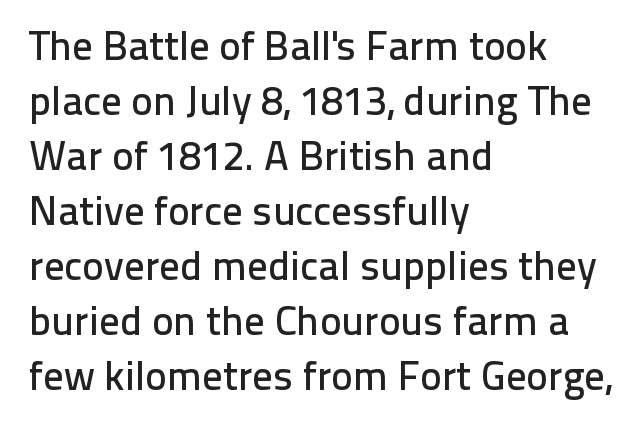
Q: Is the text italic (slanted)? A: No, it is upright.
Q: Is the typeface a serif or a sans-serif typeface? A: Sans-serif.
Q: Is the text underlined? A: No.
Q: How is the paragraph aligned? A: Left-aligned.
Q: Is the spacing between letters normal or unusually wide? A: Normal.
Q: Is the spacing between lines tight, normal or loose? A: Normal.
Q: Width (condensed, normal, or wide)? A: Normal.
Q: Stroke contrast? A: Low.
Q: x-height? A: Medium.
Q: Monospaced? A: No.
